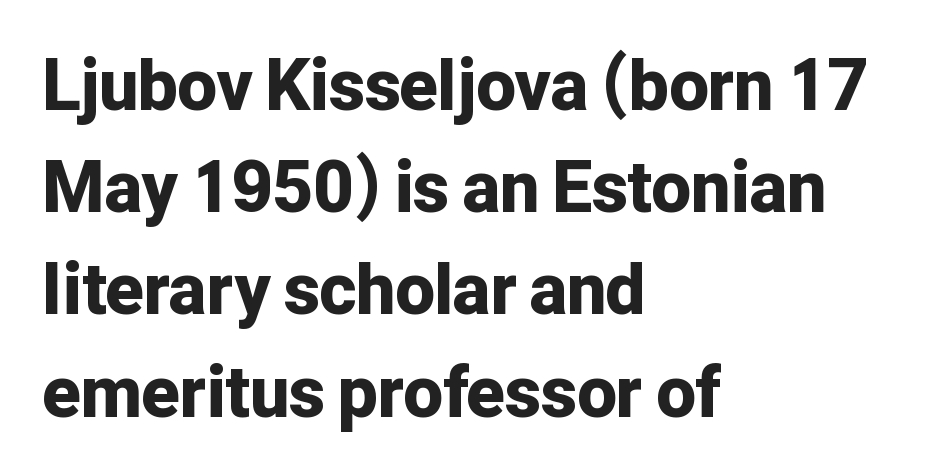
Q: Is the text bold? A: Yes.
Q: Is the text italic (slanted)? A: No, it is upright.
Q: Is the typeface a serif or a sans-serif typeface? A: Sans-serif.
Q: Is the text underlined? A: No.
Q: How is the paragraph aligned? A: Left-aligned.
Q: Is the spacing between letters normal or unusually wide? A: Normal.
Q: Is the spacing between lines tight, normal or loose? A: Normal.
Q: Width (condensed, normal, or wide)? A: Normal.
Q: Stroke contrast? A: Low.
Q: x-height? A: Medium.
Q: Monospaced? A: No.
